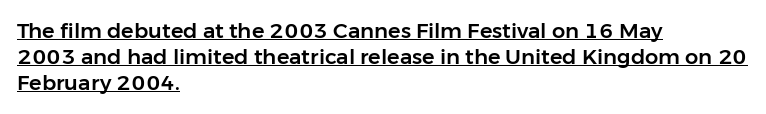
{"italic": "no", "underline": "yes", "align": "left", "line_spacing": "normal", "line_spacing_ratio": 1.25, "letter_spacing": "normal", "letter_spacing_em": 0.0, "glyph_px": 21}
